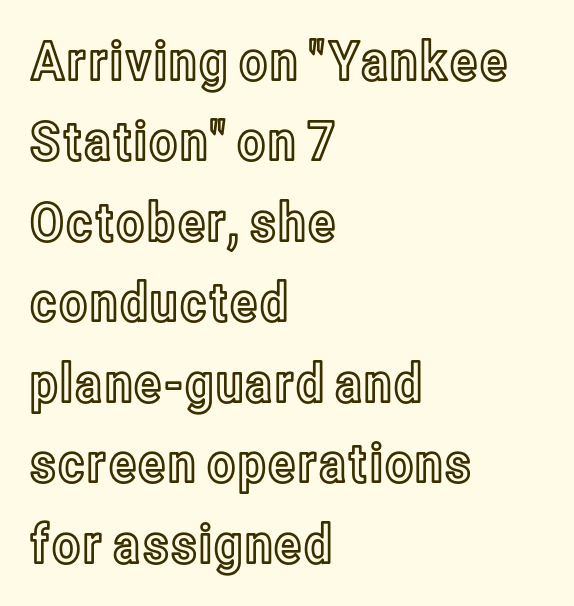
{"italic": "no", "width": "condensed", "x_height": "medium", "monospaced": "no", "underline": "no", "align": "left", "line_spacing": "normal", "line_spacing_ratio": 1.49, "letter_spacing": "normal", "letter_spacing_em": 0.0, "glyph_px": 54}
